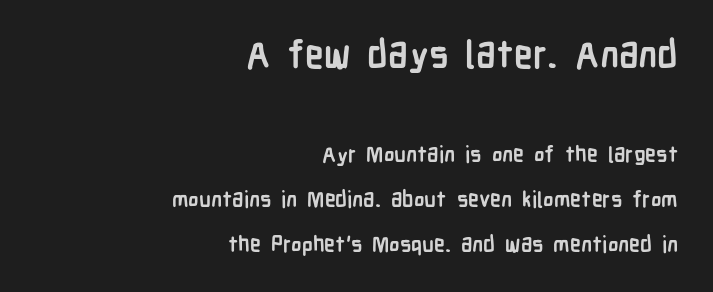
Quick note: underline off. The typography opts for an upright posture over an oblique one. Note: no serifs on the glyphs. Its strokes are broad and dark, the hallmark of bold type. The line-height multiplier appears high, well above default. The more generous point size was reserved for the upper chunk.
